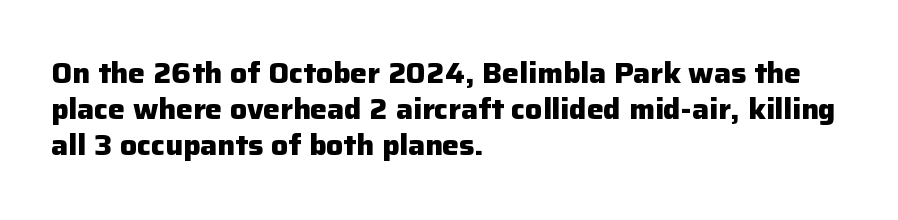
Layout note: lines flush left. Every stem runs plumb, perpendicular to the baseline. The passage shown is typeset with a sans-serif family. Each letter keeps its own natural width here, so spacing adapts to shape.
